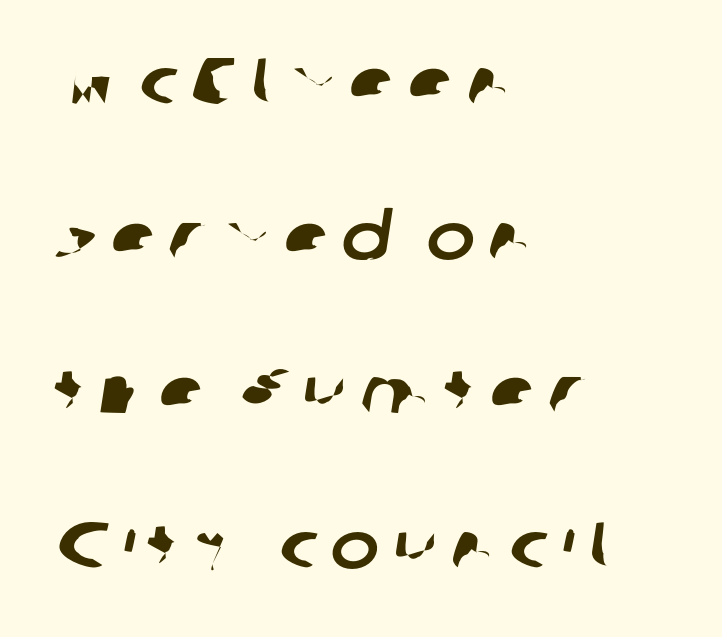
{"serif": "no", "width": "normal", "stroke_contrast": "low", "x_height": "medium", "monospaced": "no", "underline": "no", "align": "left", "line_spacing": "loose", "line_spacing_ratio": 2.38, "letter_spacing": "wide", "letter_spacing_em": 0.21, "glyph_px": 65}
